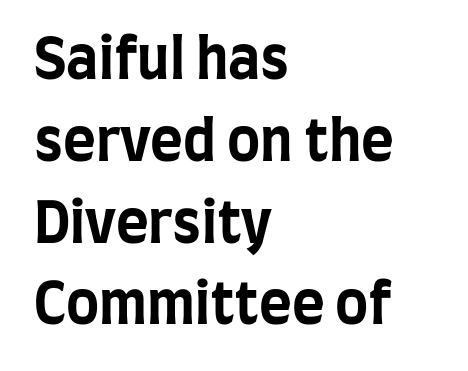
The image shows 56 px bold, condensed sans-serif type, upright; set left-aligned, normal line spacing (1.46x), normal letter spacing, not underlined; low stroke contrast and a large x-height.
